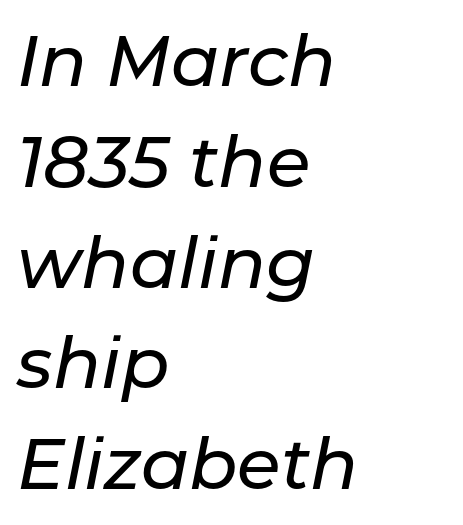
{"italic": "yes", "lean": "right", "slant_degrees": 11, "width": "normal", "stroke_contrast": "low", "x_height": "medium", "monospaced": "no", "underline": "no", "align": "left", "line_spacing": "normal", "line_spacing_ratio": 1.42, "letter_spacing": "normal", "letter_spacing_em": 0.0, "glyph_px": 71}
